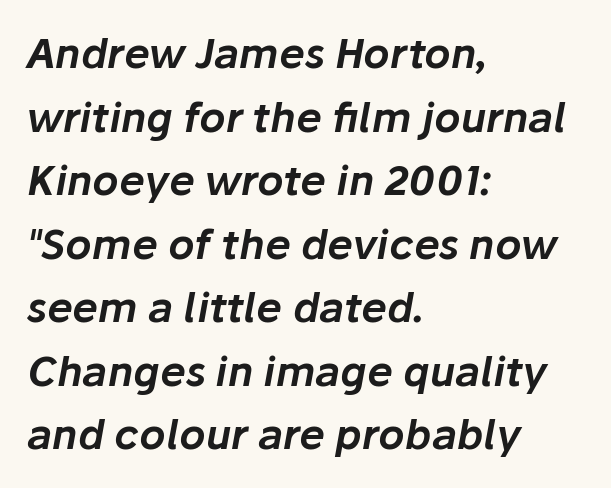
The image shows 41 px text type, italic (leaning right); set left-aligned, normal line spacing (1.55x), normal letter spacing, not underlined; low stroke contrast and a medium x-height.
